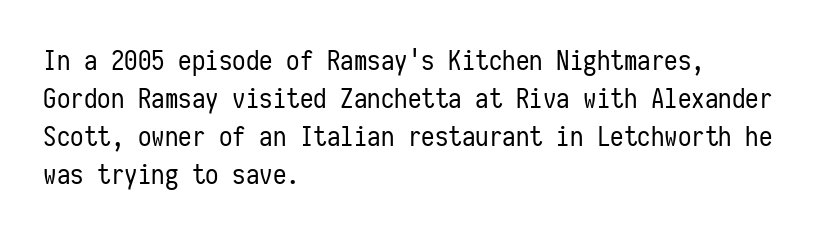
{"italic": "no", "bold": "no", "underline": "no", "align": "left", "line_spacing": "normal", "line_spacing_ratio": 1.41, "letter_spacing": "normal", "letter_spacing_em": 0.0, "glyph_px": 27}
